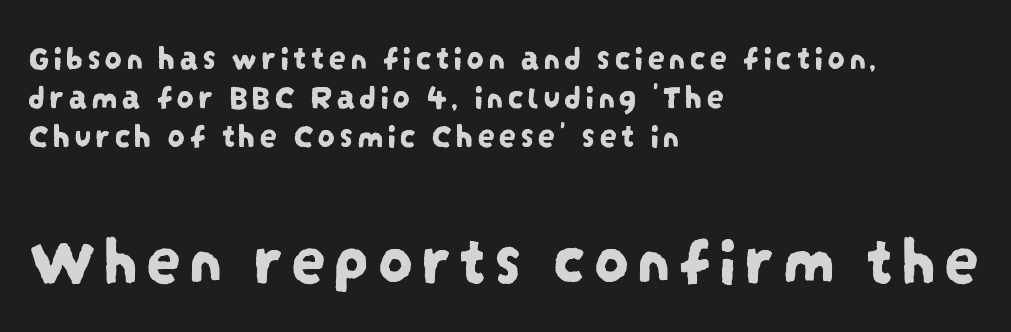
The image shows 70 px condensed sans-serif type; set left-aligned, tight line spacing (1.11x), not underlined; the second (bottom) block is 2.0x larger; low stroke contrast and a large x-height.
